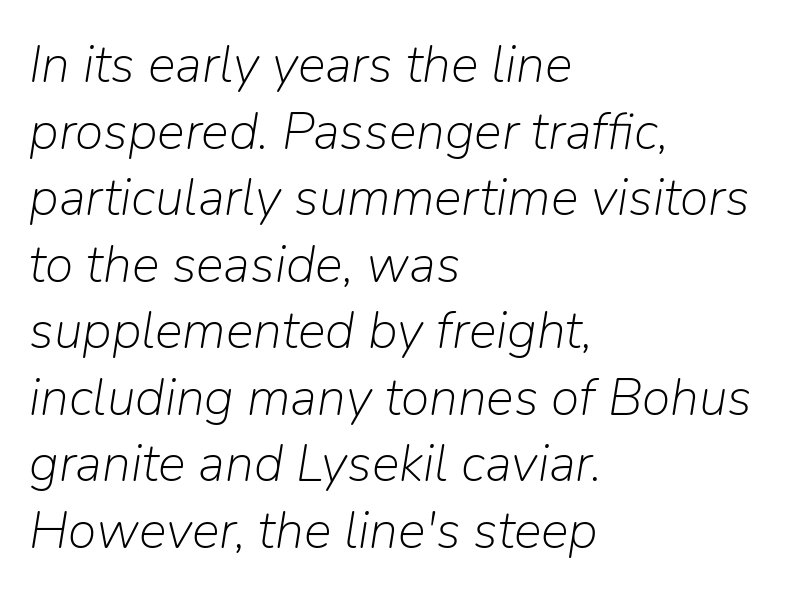
The image shows 52 px light type, italic (leaning right); set left-aligned, normal line spacing (1.28x), normal letter spacing, not underlined; low stroke contrast and a medium x-height.
